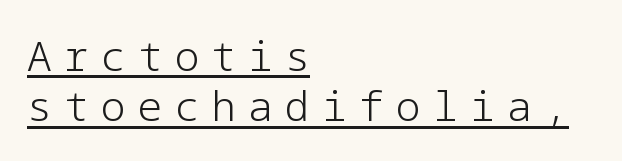
Italic? Not at all — the glyphs are vertical. You can tell from the bare stems that sans-serif type was used. The horizontal fit of the characters is loose and conspicuously gappy. This is underlined copy, the kind a proofreader might mark for attention.
